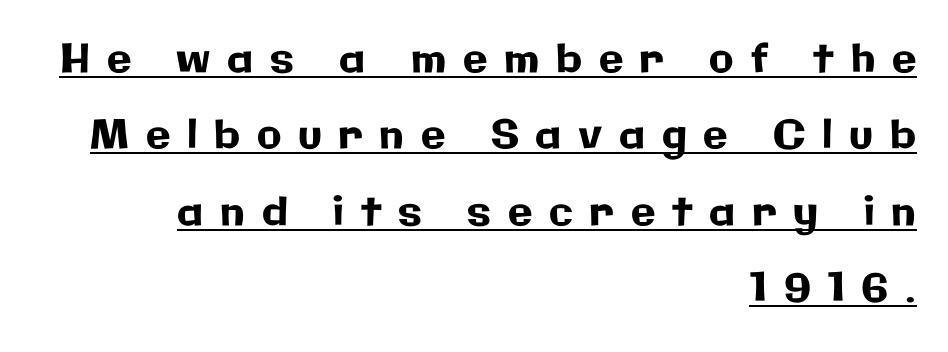
{"serif": "no", "italic": "no", "width": "normal", "stroke_contrast": "low", "x_height": "medium", "monospaced": "no", "underline": "yes", "align": "right", "line_spacing": "loose", "line_spacing_ratio": 1.91, "letter_spacing": "wide", "letter_spacing_em": 0.42, "glyph_px": 40}
